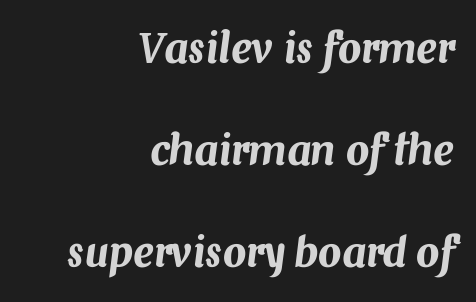
The image shows 41 px text type, italic (leaning right); set right-aligned, loose line spacing (2.49x), normal letter spacing, not underlined; medium stroke contrast and a medium x-height.
